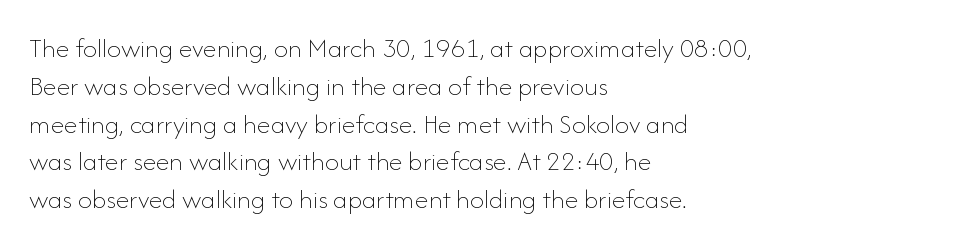
{"italic": "no", "bold": "no", "weight": "thin", "width": "normal", "stroke_contrast": "low", "x_height": "small", "monospaced": "no", "underline": "no", "align": "left", "line_spacing": "normal", "line_spacing_ratio": 1.35, "letter_spacing": "normal", "letter_spacing_em": 0.0, "glyph_px": 28}
